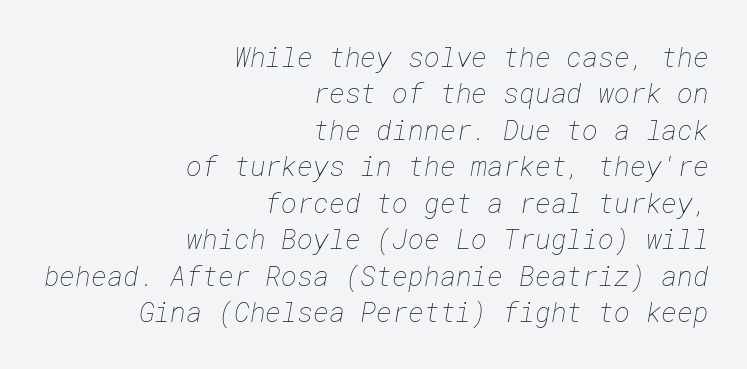
Q: Is the text bold? A: No.
Q: Is the text underlined? A: No.
Q: How is the paragraph aligned? A: Right-aligned.
Q: Is the spacing between letters normal or unusually wide? A: Normal.
Q: Is the spacing between lines tight, normal or loose? A: Normal.
